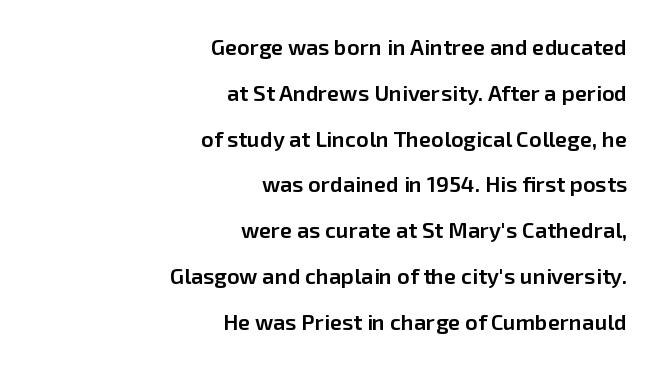
{"italic": "no", "bold": "semi", "underline": "no", "align": "right", "line_spacing": "loose", "line_spacing_ratio": 2.08, "letter_spacing": "normal", "letter_spacing_em": 0.0, "glyph_px": 22}
